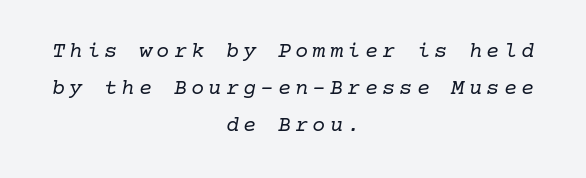
Q: Is the text bold? A: No.
Q: Is the text italic (slanted)? A: Yes, it leans right by about 10 degrees.
Q: Is the text underlined? A: No.
Q: How is the paragraph aligned? A: Centered.
Q: Is the spacing between lines tight, normal or loose? A: Normal.
